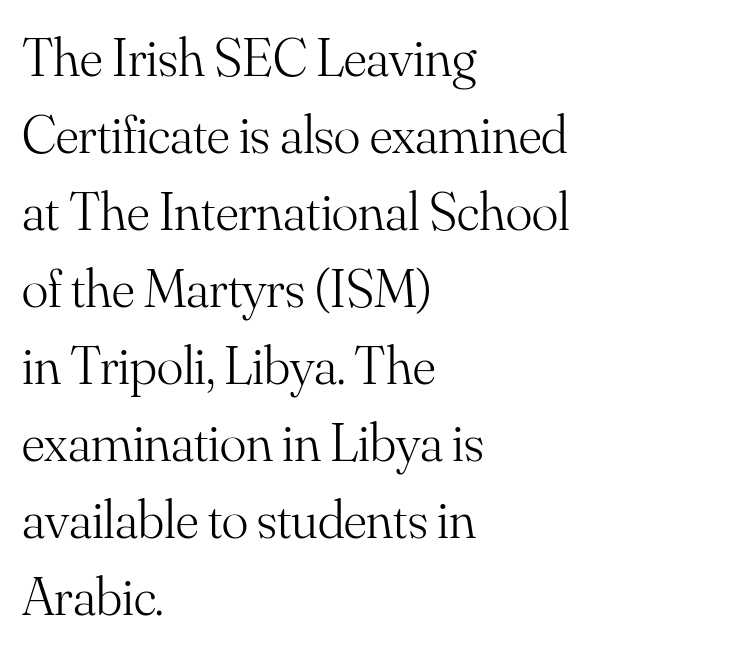
Q: Is the text bold? A: No.
Q: Is the text italic (slanted)? A: No, it is upright.
Q: Is the typeface a serif or a sans-serif typeface? A: Serif.
Q: Is the text underlined? A: No.
Q: How is the paragraph aligned? A: Left-aligned.
Q: Is the spacing between letters normal or unusually wide? A: Normal.
Q: Is the spacing between lines tight, normal or loose? A: Normal.
Q: Width (condensed, normal, or wide)? A: Normal.
Q: Stroke contrast? A: Medium.
Q: x-height? A: Small.
Q: Monospaced? A: No.
